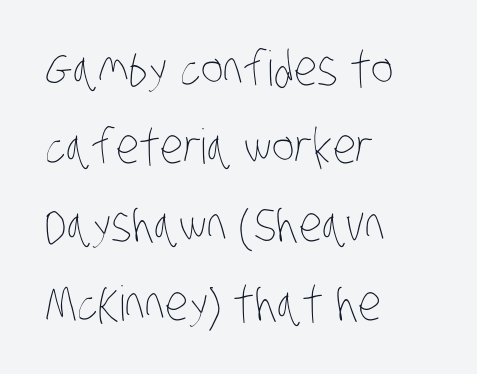
In CSS terms this would be text-align: left. Proportional: the letters do not fall into vertical columns. Stems here are at most as thick as an everyday book face. This rendering leaves character spacing at its baseline value. The space directly below the letters is spotless.
